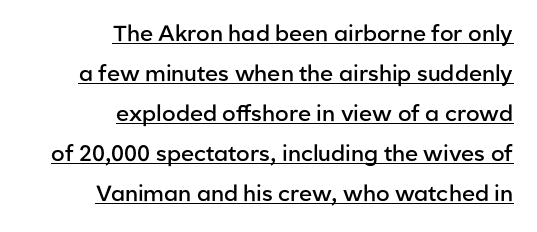
{"italic": "no", "bold": "semi", "underline": "yes", "align": "right", "line_spacing_ratio": 1.82, "letter_spacing": "normal", "letter_spacing_em": 0.0, "glyph_px": 22}
